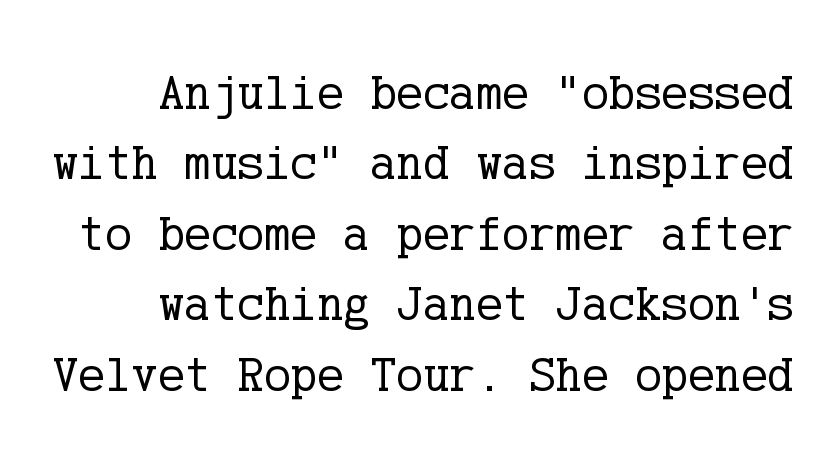
Q: Is the text bold? A: No.
Q: Is the text italic (slanted)? A: No, it is upright.
Q: Is the typeface a serif or a sans-serif typeface? A: Serif.
Q: Is the text underlined? A: No.
Q: How is the paragraph aligned? A: Right-aligned.
Q: Is the spacing between letters normal or unusually wide? A: Normal.
Q: Is the spacing between lines tight, normal or loose? A: Normal.
Q: Width (condensed, normal, or wide)? A: Normal.
Q: Stroke contrast? A: Low.
Q: x-height? A: Medium.
